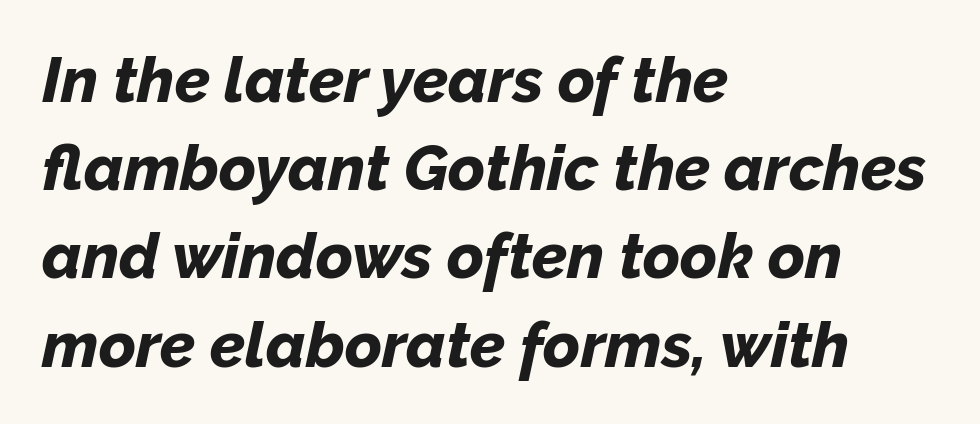
The image shows 63 px bold type, italic (leaning right); set left-aligned, normal line spacing (1.4x), normal letter spacing, not underlined; low stroke contrast and a medium x-height.
